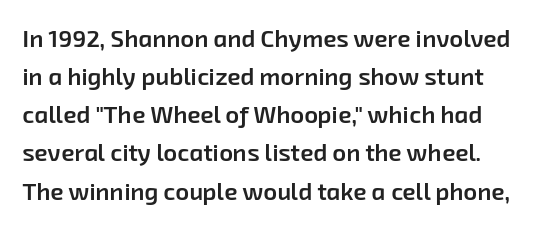
{"bold": "semi", "underline": "no", "line_spacing": "normal", "line_spacing_ratio": 1.59, "letter_spacing": "normal", "letter_spacing_em": 0.0, "glyph_px": 24}
